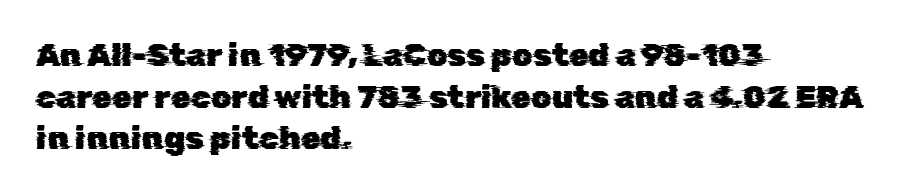
These lines are rendered in a variable-pitch font. A classic flush-left, rag-right setting is used for this passage. Just letters on the line, the space beneath them empty. Serif or sans? Sans — the stroke terminals are bare. One glance says typical: line gaps are just what's usual.
